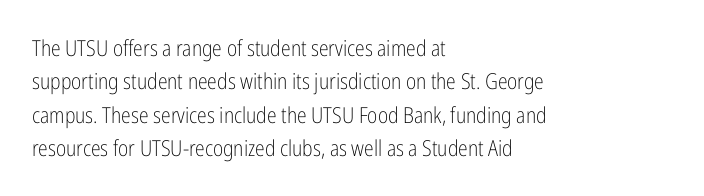
{"italic": "no", "bold": "no", "underline": "no", "align": "left", "line_spacing": "normal", "line_spacing_ratio": 1.52, "letter_spacing": "normal", "letter_spacing_em": 0.0, "glyph_px": 22}
